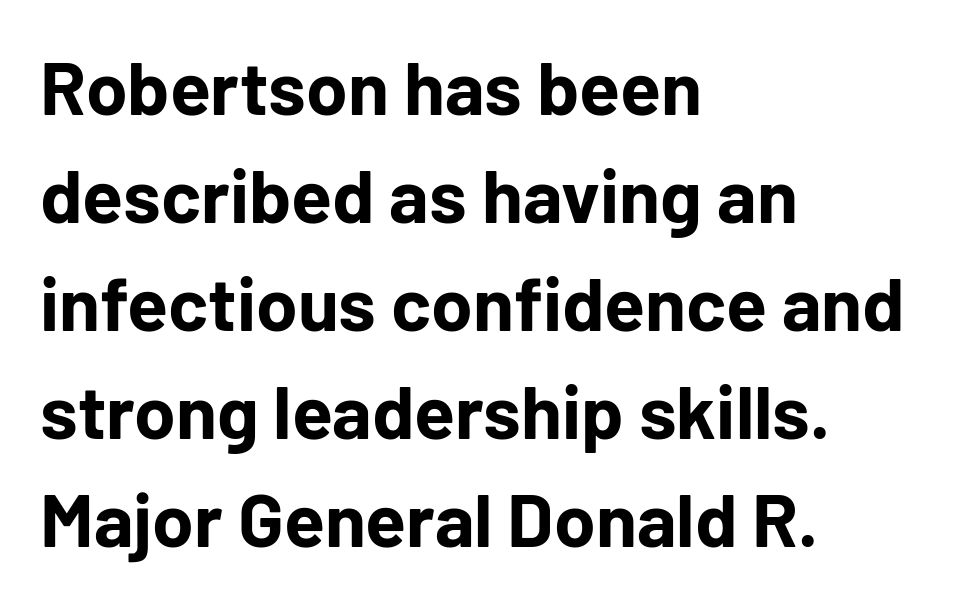
{"serif": "no", "italic": "no", "bold": "yes", "weight": "bold", "width": "normal", "stroke_contrast": "low", "x_height": "medium", "monospaced": "no", "underline": "no", "align": "left", "line_spacing": "normal", "line_spacing_ratio": 1.44, "letter_spacing": "normal", "letter_spacing_em": 0.0, "glyph_px": 75}
